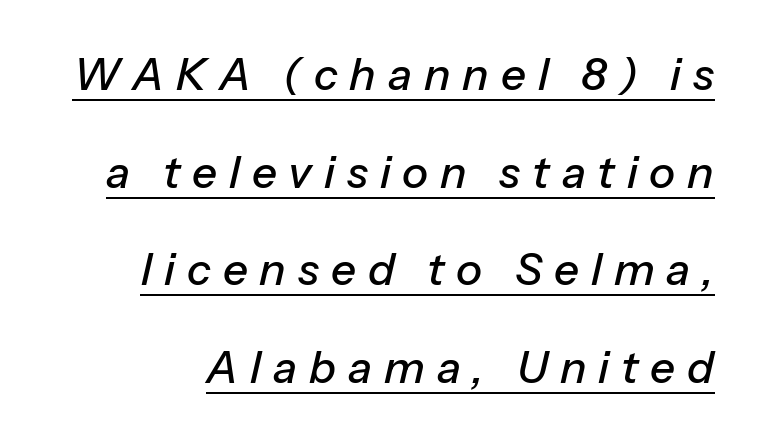
The image shows 44 px text type, italic (leaning right); set loose line spacing (2.22x), unusually wide letter spacing (+0.27 em), underlined; low stroke contrast and a medium x-height.
